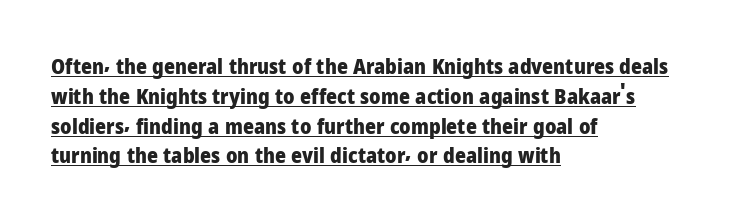
{"italic": "no", "bold": "yes", "underline": "yes", "align": "left", "line_spacing": "normal", "line_spacing_ratio": 1.42, "letter_spacing": "normal", "letter_spacing_em": 0.0, "glyph_px": 21}
